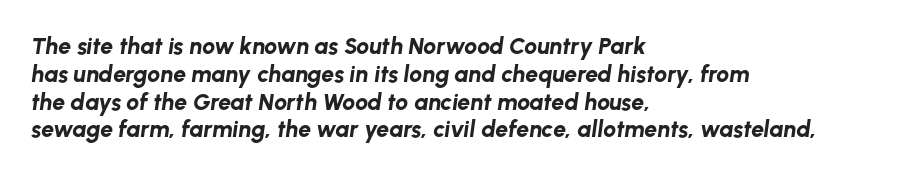
{"italic": "yes", "lean": "right", "slant_degrees": 8, "bold": "yes", "underline": "no", "align": "left", "line_spacing_ratio": 1.21, "letter_spacing": "normal", "letter_spacing_em": 0.0, "glyph_px": 23}
